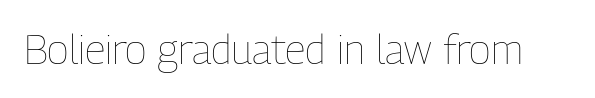
The image shows 41 px thin, condensed type, upright; set normal letter spacing, not underlined; low stroke contrast and a medium x-height.
